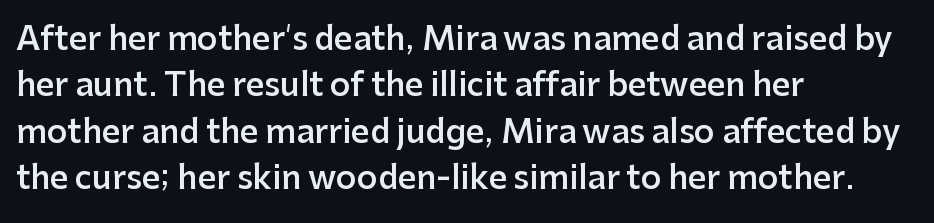
Q: Is the text bold? A: Semi-bold.
Q: Is the text italic (slanted)? A: No, it is upright.
Q: Is the typeface a serif or a sans-serif typeface? A: Sans-serif.
Q: Is the text underlined? A: No.
Q: How is the paragraph aligned? A: Left-aligned.
Q: Is the spacing between letters normal or unusually wide? A: Normal.
Q: Is the spacing between lines tight, normal or loose? A: Normal.
Q: Width (condensed, normal, or wide)? A: Normal.
Q: Stroke contrast? A: Low.
Q: x-height? A: Medium.
Q: Monospaced? A: No.
